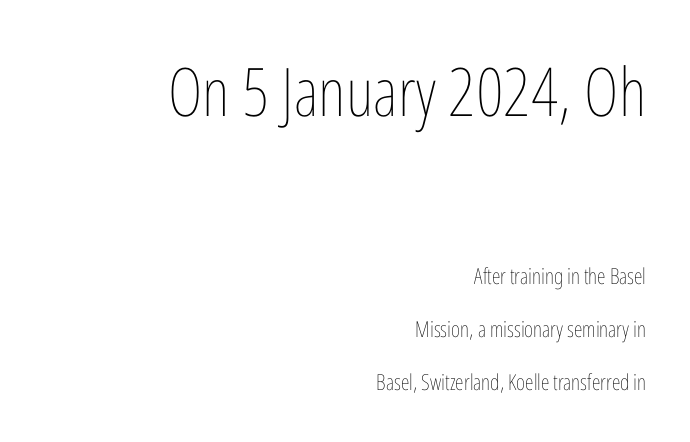
The initial chunk of copy outweighs the following chunk in type size. The axis of the letterforms is exactly vertical. Note the varied advance widths — an 'i' is clearly narrower than an 'm'. Underlining? Definitely not there. Does the copy run flush right? Yes — the right margin is perfectly even.
